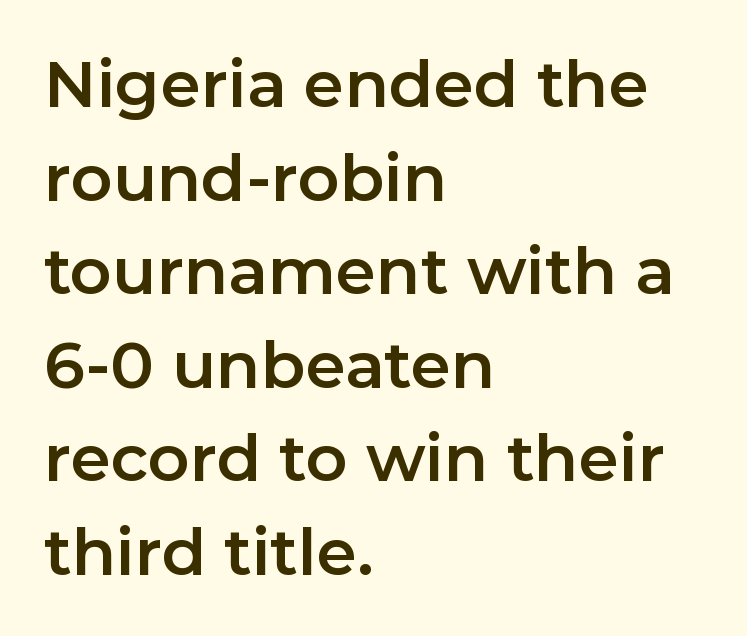
{"serif": "no", "italic": "no", "width": "normal", "stroke_contrast": "low", "x_height": "medium", "monospaced": "no", "underline": "no", "align": "left", "line_spacing": "normal", "line_spacing_ratio": 1.44, "letter_spacing": "normal", "letter_spacing_em": 0.0, "glyph_px": 65}
